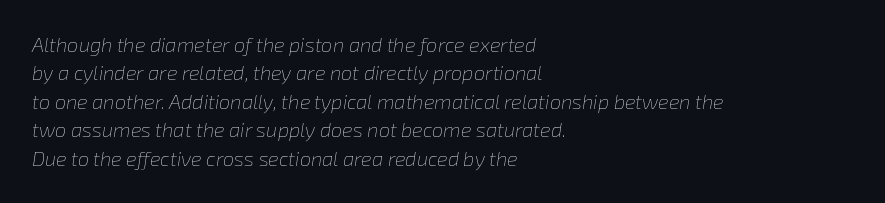
{"italic": "yes", "lean": "right", "slant_degrees": 8, "bold": "no", "underline": "no", "align": "left", "line_spacing": "normal", "line_spacing_ratio": 1.42, "letter_spacing": "normal", "letter_spacing_em": 0.0, "glyph_px": 20}
